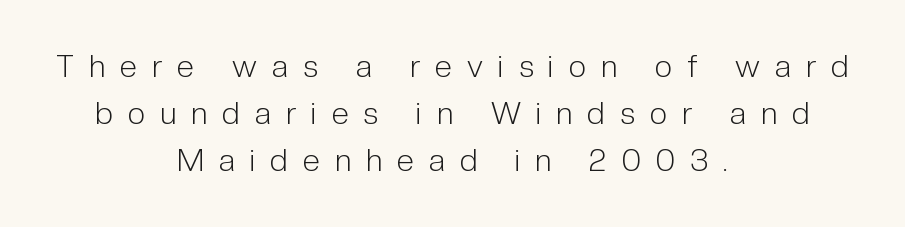
The image shows 31 px light, condensed sans-serif type, upright; set centered, normal line spacing (1.52x), unusually wide letter spacing (+0.49 em), not underlined; low stroke contrast and a medium x-height.
